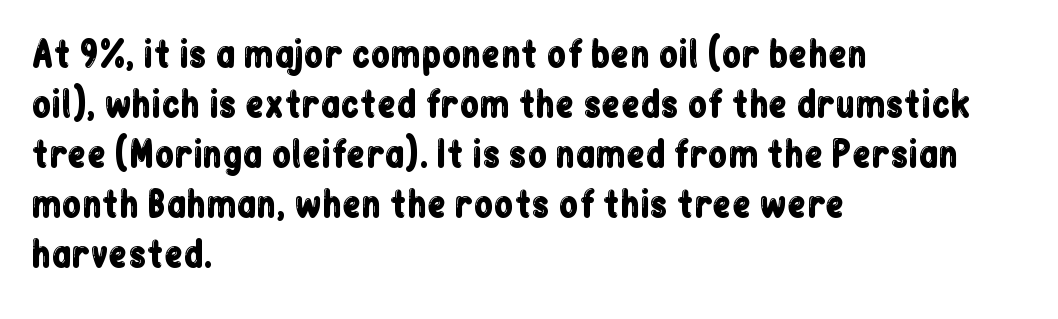
Look at the tracking — it's just the regular setting, nothing added. Each line starts at the same left margin while the right side varies. Plain, unruled lines of type. This sample has the flowing, uneven cadence of proportional lettering. To sum up the face: it is a sans, with no serifs.
